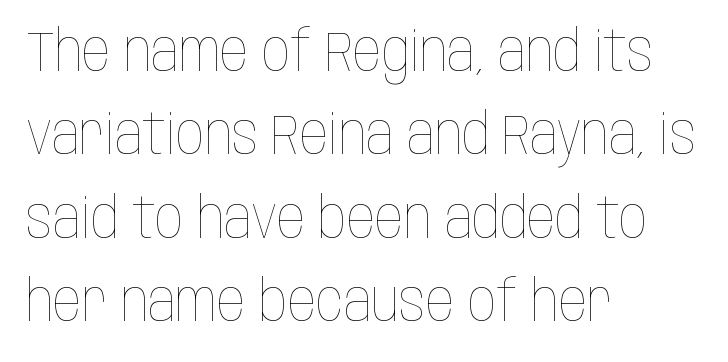
The image shows 56 px thin, condensed type, upright; set left-aligned, normal line spacing (1.49x), normal letter spacing, not underlined; low stroke contrast and a large x-height.
